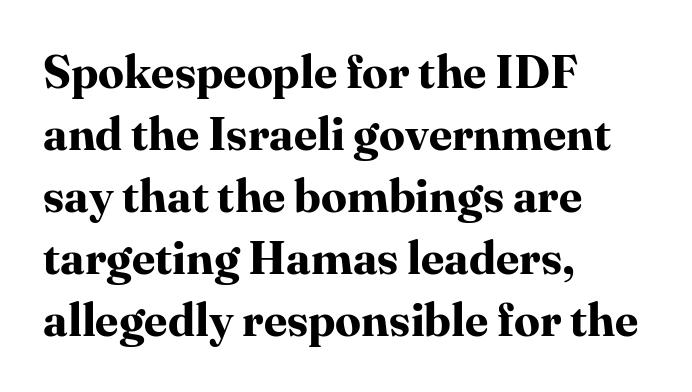
Q: Is the text bold? A: Yes.
Q: Is the text italic (slanted)? A: No, it is upright.
Q: Is the typeface a serif or a sans-serif typeface? A: Serif.
Q: Is the text underlined? A: No.
Q: How is the paragraph aligned? A: Left-aligned.
Q: Is the spacing between letters normal or unusually wide? A: Normal.
Q: Is the spacing between lines tight, normal or loose? A: Normal.
Q: Width (condensed, normal, or wide)? A: Normal.
Q: Stroke contrast? A: High.
Q: x-height? A: Medium.
Q: Monospaced? A: No.
